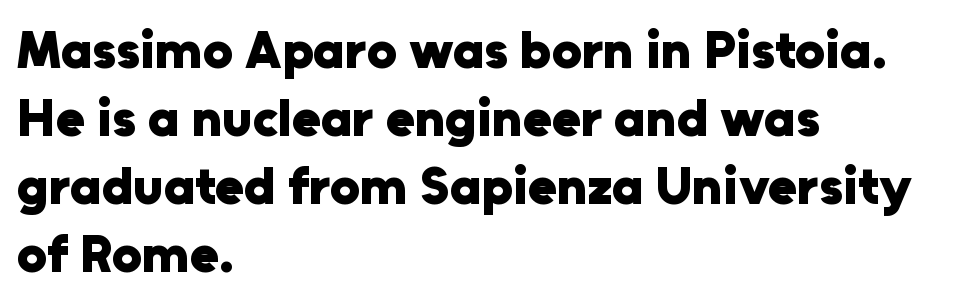
The image shows 53 px heavy sans-serif type, upright; set left-aligned, normal line spacing (1.28x), normal letter spacing, not underlined; low stroke contrast and a medium x-height.
